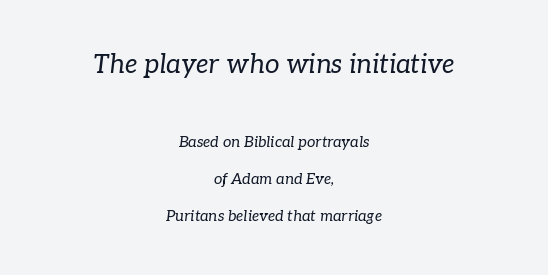
{"italic": "yes", "lean": "right", "slant_degrees": 7, "bold": "no", "underline": "no", "align": "center", "line_spacing": "loose", "line_spacing_ratio": 2.45, "letter_spacing": "normal", "letter_spacing_em": 0.0, "larger_block": "first", "size_ratio": 1.73, "glyph_px": 26}
